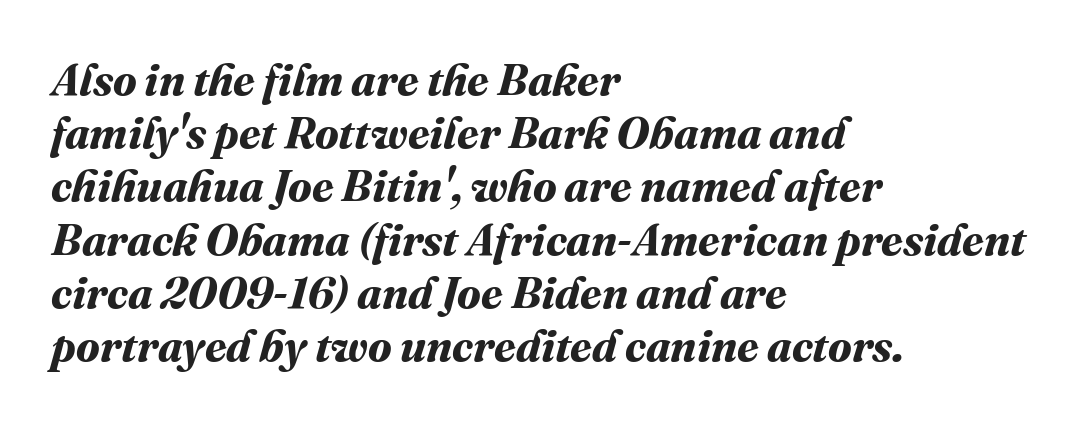
Heavy, bold letterforms. The rag falls on the right side of this text block. A typesetter would call this zero additional tracking. The glyphs are unaccompanied by any horizontal stroke below them. Character widths vary here, with narrow letters taking less room than wide ones.
